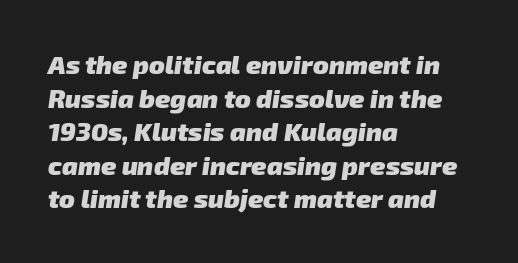
Q: Is the text bold? A: Yes.
Q: Is the text underlined? A: No.
Q: How is the paragraph aligned? A: Left-aligned.
Q: Is the spacing between letters normal or unusually wide? A: Normal.
Q: Is the spacing between lines tight, normal or loose? A: Normal.
